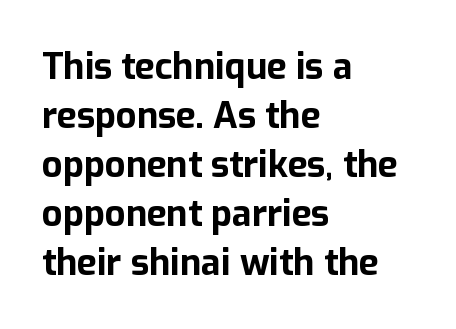
The image shows 36 px bold sans-serif type, upright; set left-aligned, normal line spacing (1.36x), normal letter spacing, not underlined; low stroke contrast and a medium x-height.
